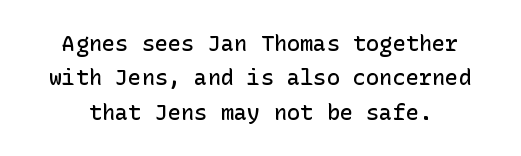
A roman cut, with each character standing at attention. In terms of weight, the rendering is demibold, just under bold. The tracking reads as untouched default to a designer's eye. Rows of type keep a routine distance in the vertical direction. No word sits above an underline.
